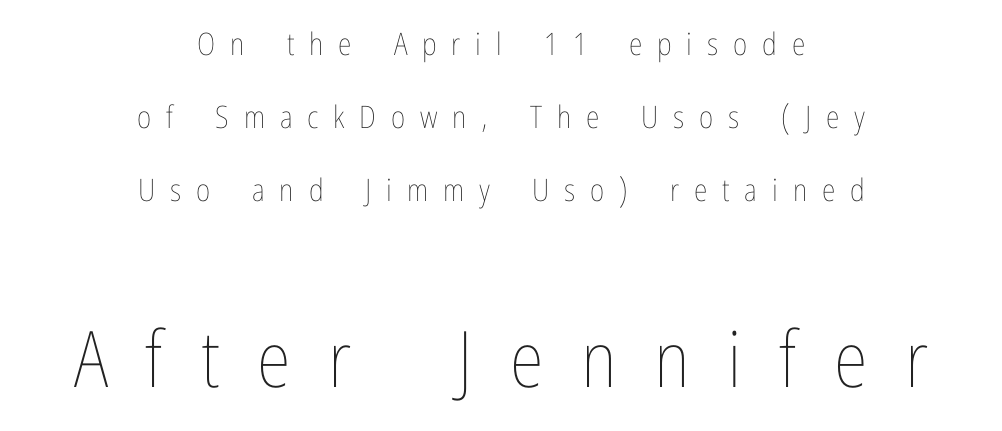
The image shows 78 px thin, condensed type, upright; set centered, loose line spacing (2.36x), unusually wide letter spacing (+0.48 em), not underlined; the second (bottom) block is 2.52x larger; low stroke contrast and a medium x-height.
